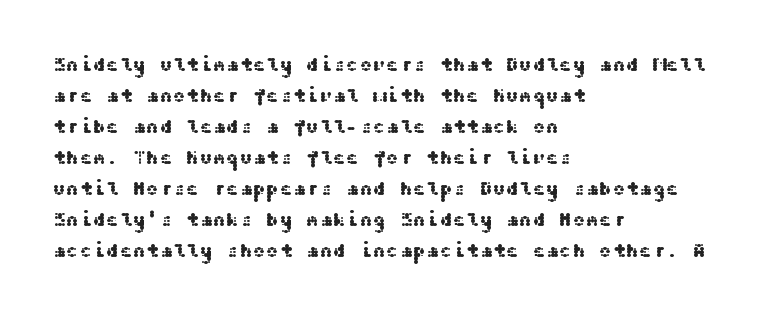
{"italic": "no", "underline": "no", "align": "left", "line_spacing": "normal", "line_spacing_ratio": 1.55, "letter_spacing": "normal", "letter_spacing_em": 0.0, "glyph_px": 20}
